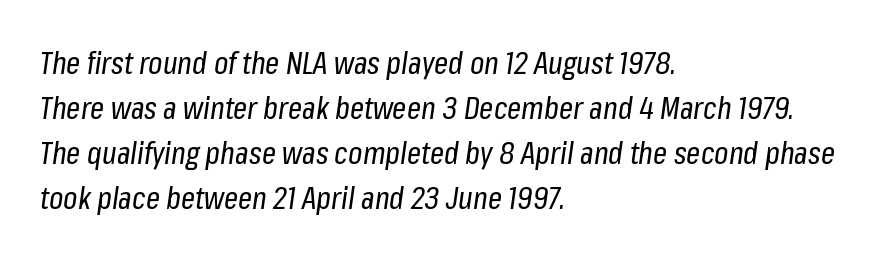
Q: Is the text bold? A: No.
Q: Is the text italic (slanted)? A: Yes, it leans right by about 8 degrees.
Q: Is the text underlined? A: No.
Q: How is the paragraph aligned? A: Left-aligned.
Q: Is the spacing between letters normal or unusually wide? A: Normal.
Q: Is the spacing between lines tight, normal or loose? A: Normal.
Q: Width (condensed, normal, or wide)? A: Condensed.
Q: Stroke contrast? A: Low.
Q: x-height? A: Medium.
Q: Monospaced? A: No.
